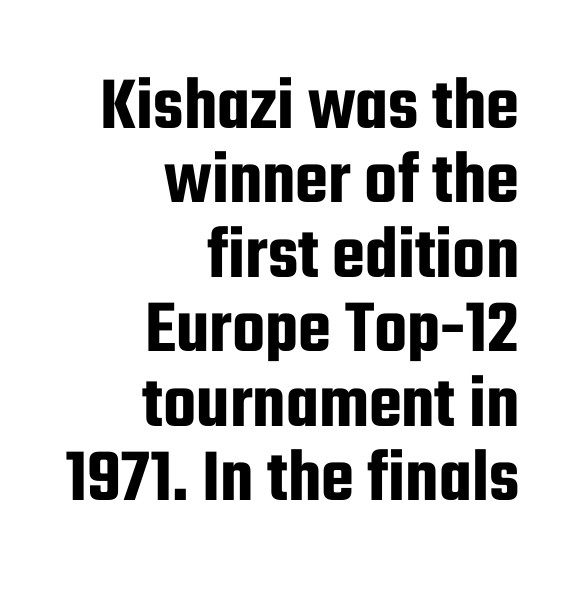
{"serif": "no", "italic": "no", "width": "condensed", "stroke_contrast": "low", "x_height": "medium", "monospaced": "no", "underline": "no", "align": "right", "line_spacing": "tight", "line_spacing_ratio": 0.98, "letter_spacing": "normal", "letter_spacing_em": 0.0, "glyph_px": 76}
